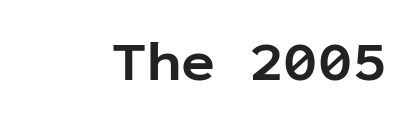
Strong, thick strokes mark this as bold type. The text was rendered using a sans face with plain stroke endings. The lettering holds an erect, upright posture throughout. The passage shown is typed in a monospace face where columns stay perfectly aligned. Letters rest on an invisible, unmarked baseline.
